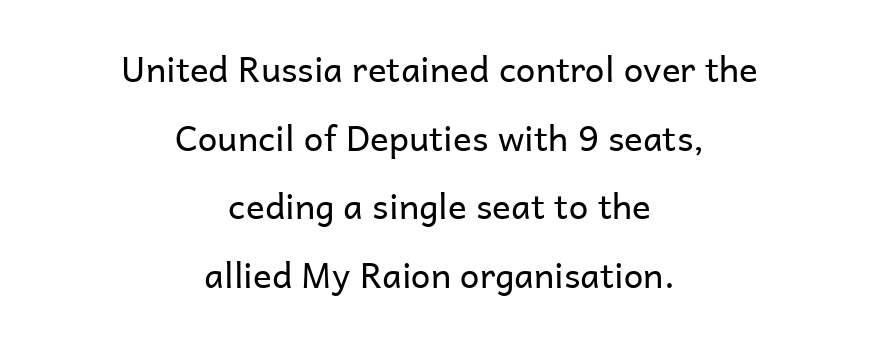
Quick note: not italic, upright. Interline gaps are noticeably wide in this sample. Students, note that the glyphs here touch the page at normal intervals. Plain, unruled lines of type.
